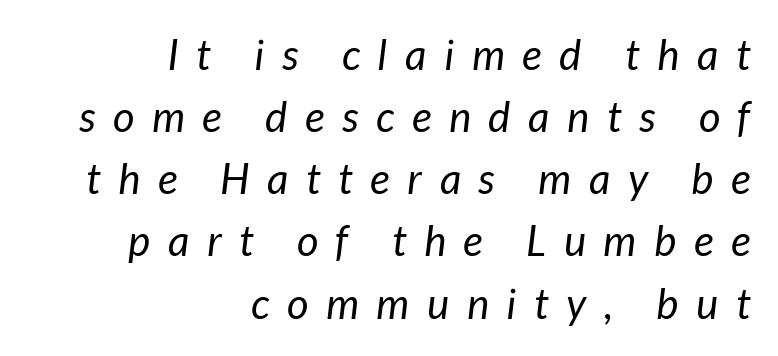
Q: Is the text bold? A: No.
Q: Is the text italic (slanted)? A: Yes, it leans right by about 7 degrees.
Q: Is the text underlined? A: No.
Q: How is the paragraph aligned? A: Right-aligned.
Q: Is the spacing between letters normal or unusually wide? A: Unusually wide.
Q: Is the spacing between lines tight, normal or loose? A: Normal.
Q: Width (condensed, normal, or wide)? A: Normal.
Q: Stroke contrast? A: Low.
Q: x-height? A: Medium.
Q: Monospaced? A: No.
